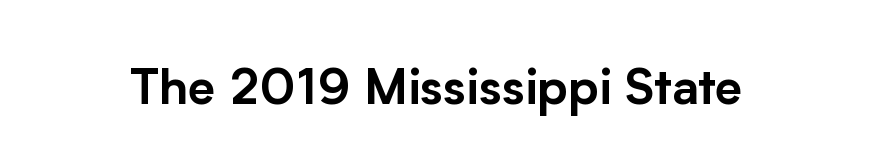
Glyph-to-glyph distance matches everyday printed text. A sans-serif font was chosen for this passage. Unmarked baselines from the first word to the last. The typography opts for an upright posture over an oblique one.
